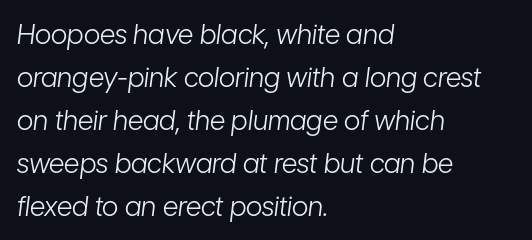
The image shows 27 px text type, italic (leaning right); set left-aligned, normal line spacing (1.59x), normal letter spacing, not underlined.
